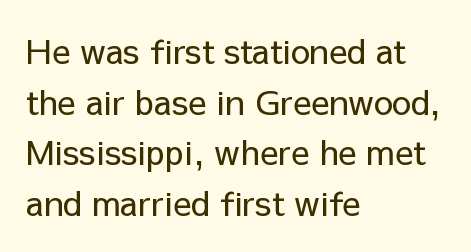
Q: Is the text bold? A: No.
Q: Is the text italic (slanted)? A: No, it is upright.
Q: Is the typeface a serif or a sans-serif typeface? A: Sans-serif.
Q: Is the text underlined? A: No.
Q: How is the paragraph aligned? A: Left-aligned.
Q: Is the spacing between letters normal or unusually wide? A: Normal.
Q: Is the spacing between lines tight, normal or loose? A: Normal.
Q: Width (condensed, normal, or wide)? A: Normal.
Q: Stroke contrast? A: Low.
Q: x-height? A: Medium.
Q: Monospaced? A: No.
